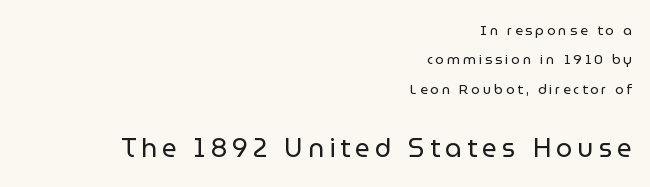
Q: Is the text bold? A: No.
Q: Is the text italic (slanted)? A: No, it is upright.
Q: Is the text underlined? A: No.
Q: How is the paragraph aligned? A: Right-aligned.
Q: Is the spacing between lines tight, normal or loose? A: Loose.
Q: Which block of text is set in a larger size, the first (top) or the second (bottom)? A: The second (bottom) one.
